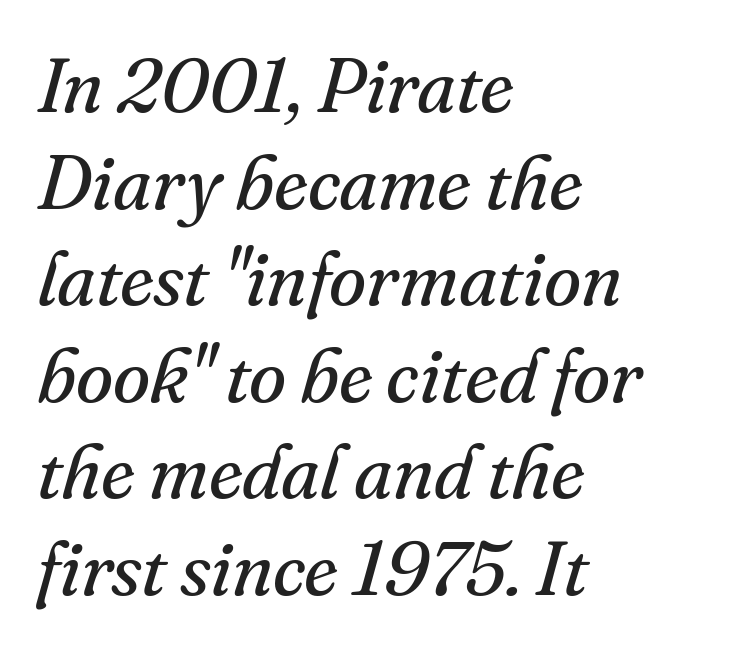
Q: Is the text bold? A: No.
Q: Is the text italic (slanted)? A: Yes, it leans right by about 16 degrees.
Q: Is the typeface a serif or a sans-serif typeface? A: Serif.
Q: Is the text underlined? A: No.
Q: How is the paragraph aligned? A: Left-aligned.
Q: Is the spacing between letters normal or unusually wide? A: Normal.
Q: Is the spacing between lines tight, normal or loose? A: Normal.
Q: Width (condensed, normal, or wide)? A: Normal.
Q: Stroke contrast? A: Medium.
Q: x-height? A: Small.
Q: Monospaced? A: No.
